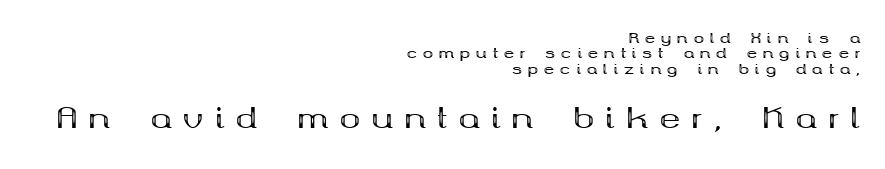
{"serif": "yes", "italic": "no", "bold": "yes", "weight": "bold", "width": "wide", "stroke_contrast": "medium", "x_height": "medium", "monospaced": "no", "underline": "no", "align": "right", "line_spacing": "tight", "line_spacing_ratio": 1.09, "letter_spacing": "wide", "letter_spacing_em": 0.41, "larger_block": "second", "size_ratio": 2.0, "glyph_px": 28}
